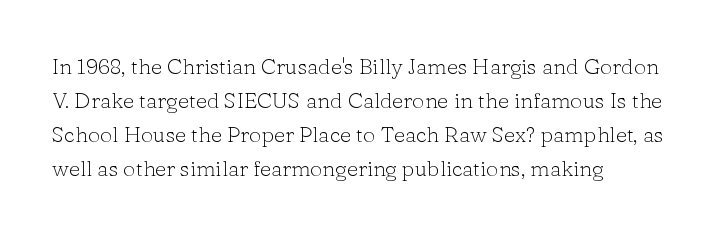
Q: Is the text bold? A: No.
Q: Is the text italic (slanted)? A: No, it is upright.
Q: Is the text underlined? A: No.
Q: How is the paragraph aligned? A: Left-aligned.
Q: Is the spacing between letters normal or unusually wide? A: Normal.
Q: Is the spacing between lines tight, normal or loose? A: Normal.
